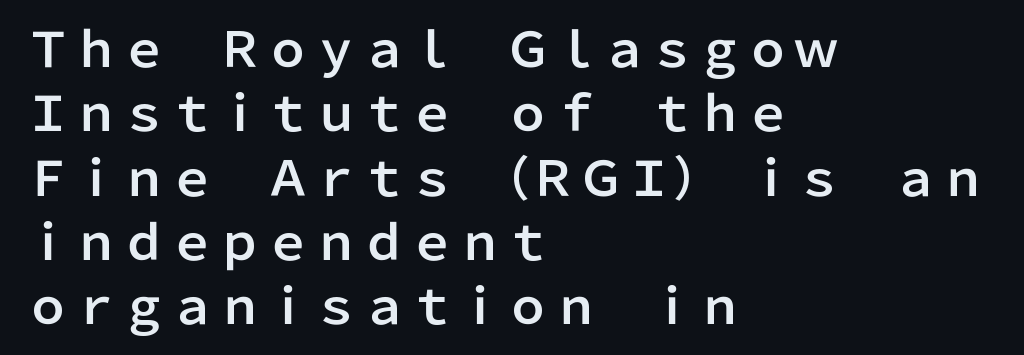
Unlike italic type, these characters show no tilt at all. The vertical gap from one line to the next is medium. Is the letter spacing exaggerated? No — it looks like the ordinary default. The rendering anchors every line to the left-hand side.
